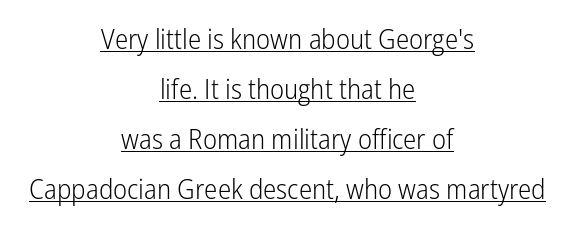
Q: Is the text bold? A: No.
Q: Is the text italic (slanted)? A: No, it is upright.
Q: Is the typeface a serif or a sans-serif typeface? A: Sans-serif.
Q: Is the text underlined? A: Yes.
Q: How is the paragraph aligned? A: Centered.
Q: Is the spacing between letters normal or unusually wide? A: Normal.
Q: Width (condensed, normal, or wide)? A: Condensed.
Q: Stroke contrast? A: Low.
Q: x-height? A: Medium.
Q: Monospaced? A: No.
